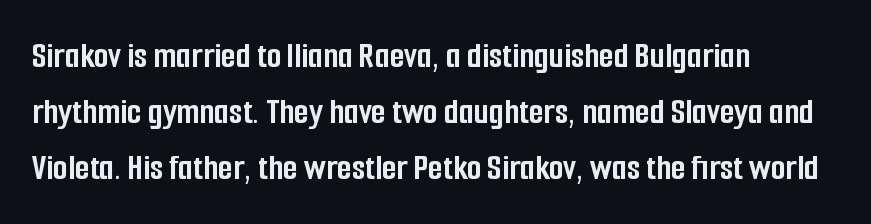
{"serif": "no", "italic": "no", "bold": "yes", "weight": "semibold", "width": "condensed", "stroke_contrast": "low", "x_height": "medium", "monospaced": "no", "underline": "no", "align": "left", "line_spacing": "normal", "line_spacing_ratio": 1.48, "letter_spacing": "normal", "letter_spacing_em": 0.0, "glyph_px": 38}
